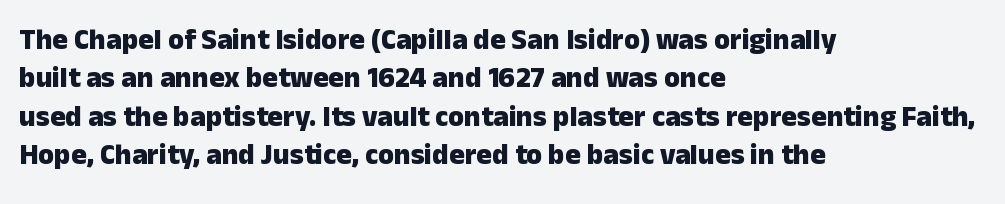
Q: Is the text bold? A: Yes.
Q: Is the text italic (slanted)? A: No, it is upright.
Q: Is the typeface a serif or a sans-serif typeface? A: Sans-serif.
Q: Is the text underlined? A: No.
Q: How is the paragraph aligned? A: Left-aligned.
Q: Is the spacing between letters normal or unusually wide? A: Normal.
Q: Is the spacing between lines tight, normal or loose? A: Normal.
Q: Width (condensed, normal, or wide)? A: Normal.
Q: Stroke contrast? A: Low.
Q: x-height? A: Medium.
Q: Monospaced? A: No.
